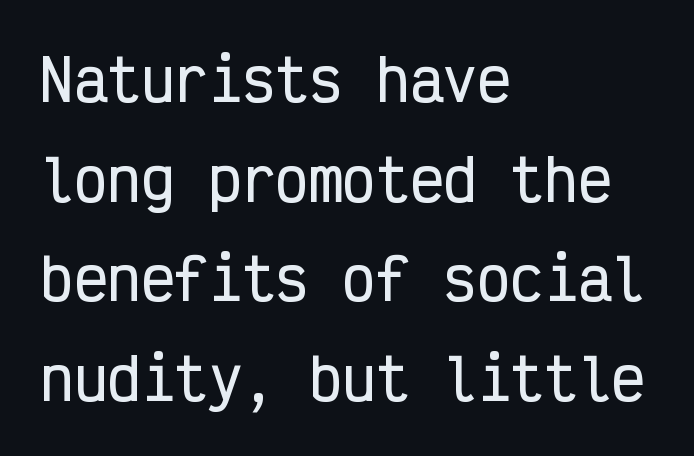
The image shows 56 px condensed sans-serif type, upright, monospaced; set left-aligned, line spacing 1.78x, normal letter spacing, not underlined; low stroke contrast and a medium x-height.
